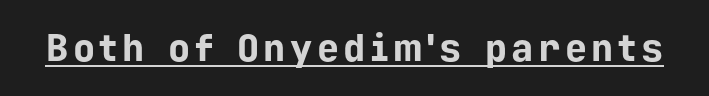
{"serif": "no", "italic": "no", "bold": "yes", "weight": "bold", "width": "normal", "stroke_contrast": "low", "x_height": "medium", "monospaced": "yes", "underline": "yes", "glyph_px": 37}
